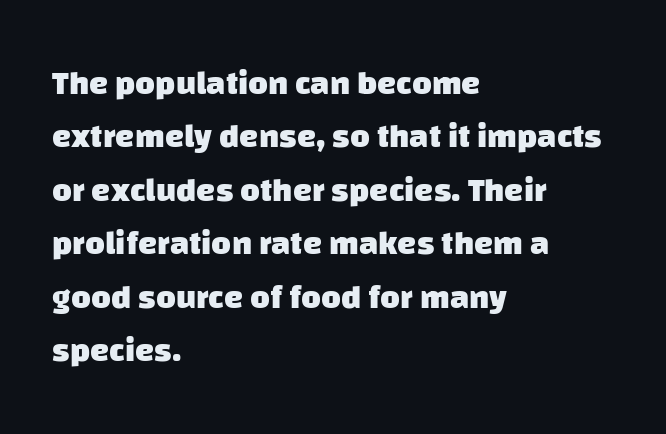
Q: Is the text bold? A: Yes.
Q: Is the typeface a serif or a sans-serif typeface? A: Sans-serif.
Q: Is the text underlined? A: No.
Q: How is the paragraph aligned? A: Left-aligned.
Q: Is the spacing between letters normal or unusually wide? A: Normal.
Q: Is the spacing between lines tight, normal or loose? A: Normal.
Q: Width (condensed, normal, or wide)? A: Normal.
Q: Stroke contrast? A: Low.
Q: x-height? A: Large.
Q: Monospaced? A: No.
